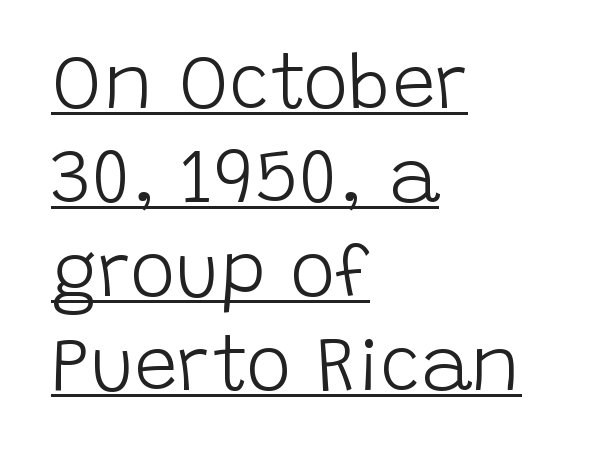
The words here are underlined. You could not count columns in this text — the font is proportionally spaced. The type family on display is of the sans-serif kind. Weight: in the light-to-regular range.
